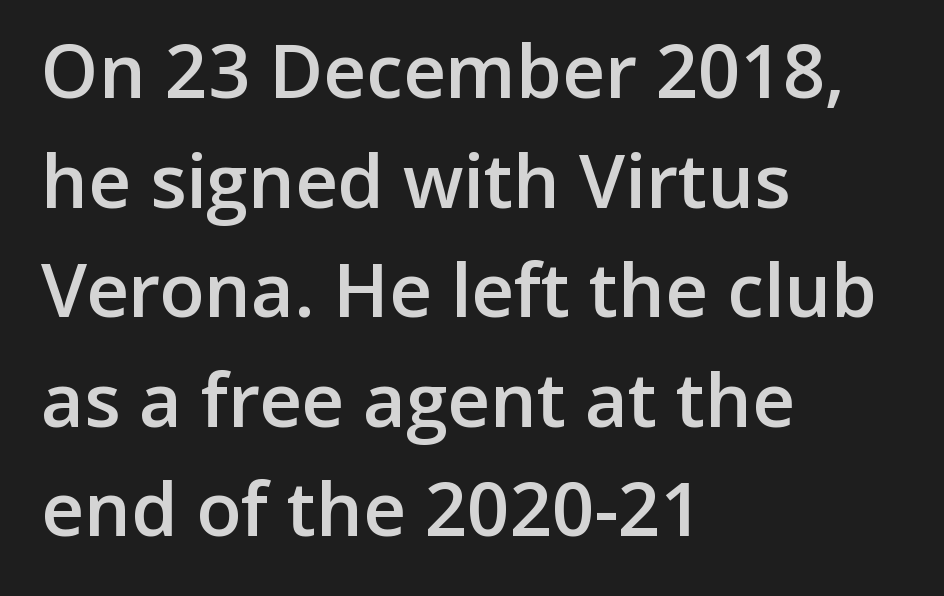
The image shows 74 px semibold sans-serif type, upright; set left-aligned, normal line spacing (1.48x), normal letter spacing, not underlined; low stroke contrast and a medium x-height.
